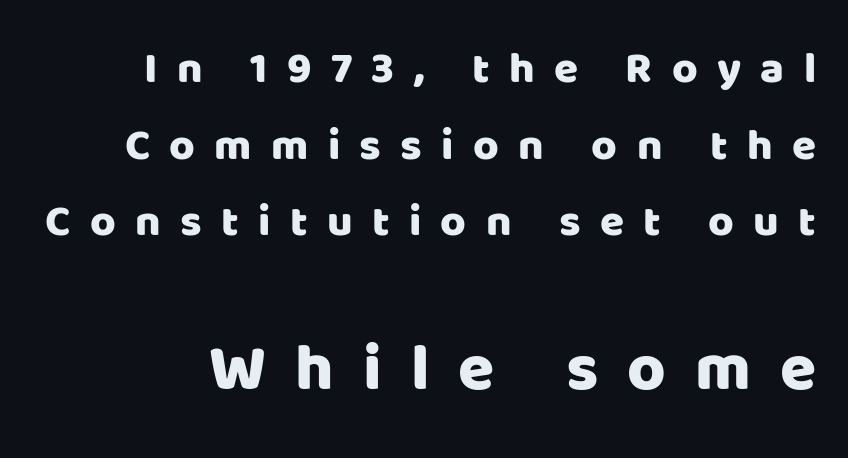
Q: Is the text italic (slanted)? A: No, it is upright.
Q: Is the typeface a serif or a sans-serif typeface? A: Sans-serif.
Q: Is the text underlined? A: No.
Q: Is the spacing between letters normal or unusually wide? A: Unusually wide.
Q: Which block of text is set in a larger size, the first (top) or the second (bottom)? A: The second (bottom) one.
Q: Width (condensed, normal, or wide)? A: Normal.
Q: Stroke contrast? A: Low.
Q: x-height? A: Large.
Q: Monospaced? A: No.
